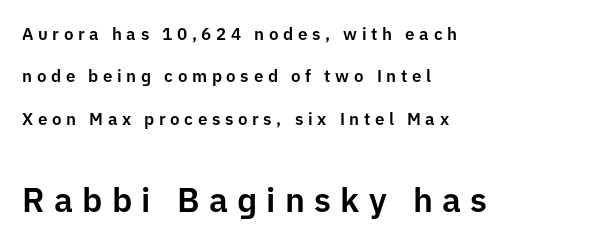
Q: Is the text italic (slanted)? A: No, it is upright.
Q: Is the typeface a serif or a sans-serif typeface? A: Sans-serif.
Q: Is the text underlined? A: No.
Q: How is the paragraph aligned? A: Left-aligned.
Q: Is the spacing between letters normal or unusually wide? A: Unusually wide.
Q: Is the spacing between lines tight, normal or loose? A: Loose.
Q: Which block of text is set in a larger size, the first (top) or the second (bottom)? A: The second (bottom) one.
Q: Width (condensed, normal, or wide)? A: Normal.
Q: Stroke contrast? A: Low.
Q: x-height? A: Medium.
Q: Monospaced? A: No.
